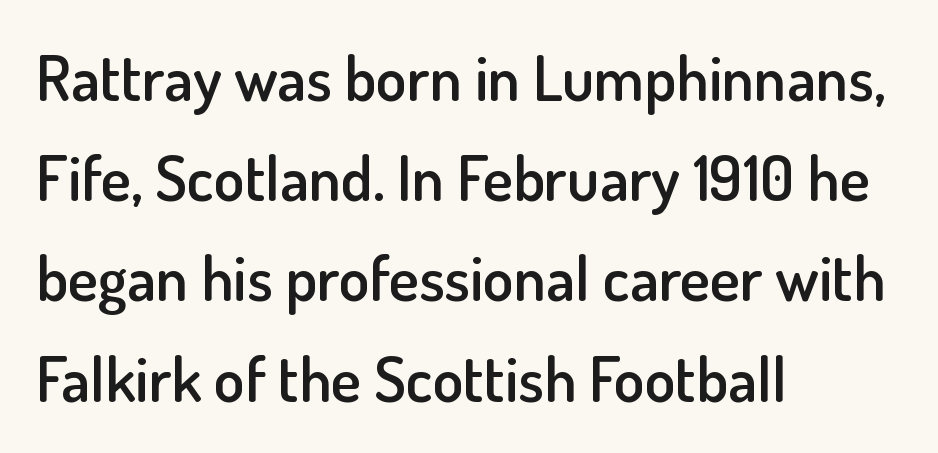
The image shows 63 px semibold sans-serif type, upright; set left-aligned, normal line spacing (1.59x), normal letter spacing, not underlined; low stroke contrast and a small x-height.
